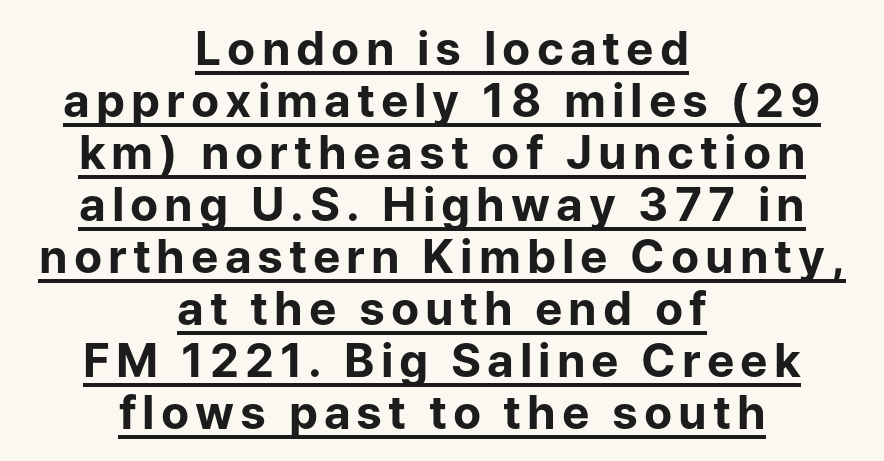
Q: Is the text bold? A: Yes.
Q: Is the text italic (slanted)? A: No, it is upright.
Q: Is the typeface a serif or a sans-serif typeface? A: Sans-serif.
Q: Is the text underlined? A: Yes.
Q: How is the paragraph aligned? A: Centered.
Q: Is the spacing between lines tight, normal or loose? A: Tight.
Q: Width (condensed, normal, or wide)? A: Normal.
Q: Stroke contrast? A: Low.
Q: x-height? A: Medium.
Q: Monospaced? A: No.
